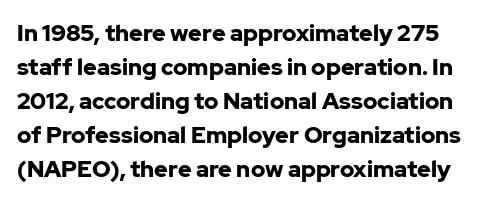
Q: Is the text bold? A: Yes.
Q: Is the text italic (slanted)? A: No, it is upright.
Q: Is the text underlined? A: No.
Q: Is the spacing between letters normal or unusually wide? A: Normal.
Q: Is the spacing between lines tight, normal or loose? A: Normal.
